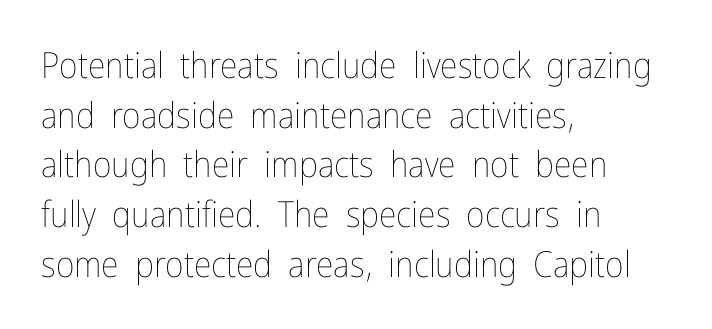
The image shows 36 px thin, condensed type, upright; set left-aligned, normal line spacing (1.38x), normal letter spacing, not underlined; low stroke contrast and a medium x-height.
